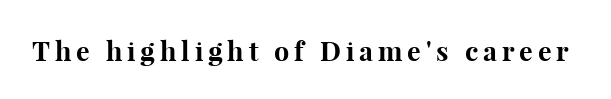
{"italic": "no", "bold": "yes", "underline": "no", "glyph_px": 27}
